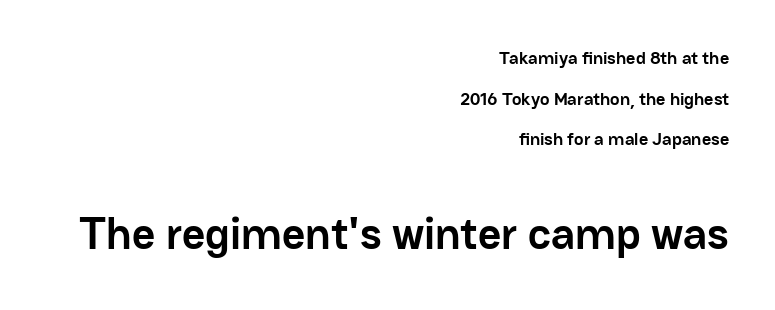
The rendering uses natural spacing where letterforms have individual widths. This sample is right-justified, so line beginnings fall wherever the words allow. Chunky letters — that's bold for sure. Descenders hang freely into open space.
